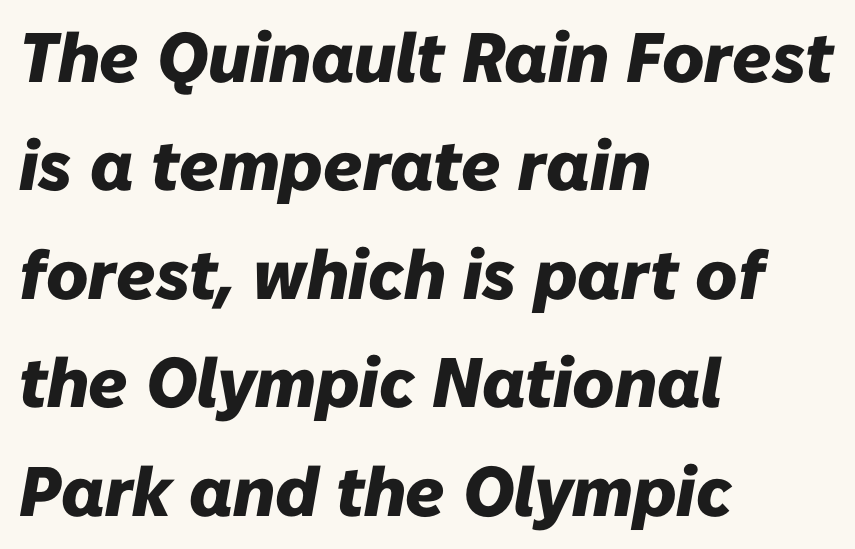
Q: Is the text bold? A: Yes.
Q: Is the text italic (slanted)? A: Yes, it leans right by about 10 degrees.
Q: Is the text underlined? A: No.
Q: How is the paragraph aligned? A: Left-aligned.
Q: Is the spacing between letters normal or unusually wide? A: Normal.
Q: Is the spacing between lines tight, normal or loose? A: Normal.
Q: Width (condensed, normal, or wide)? A: Normal.
Q: Stroke contrast? A: Low.
Q: x-height? A: Medium.
Q: Monospaced? A: No.
